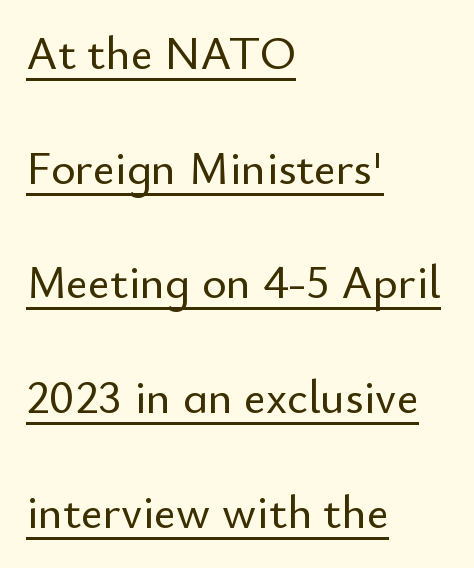
The rendering uses natural spacing where letterforms have individual widths. In designer terms, the underline attribute is active on this setting. The gaps between neighbouring characters are ordinary and unremarkable. The letters stand upright; this is a roman face. You can tell from the bare stems that sans-serif type was used.
